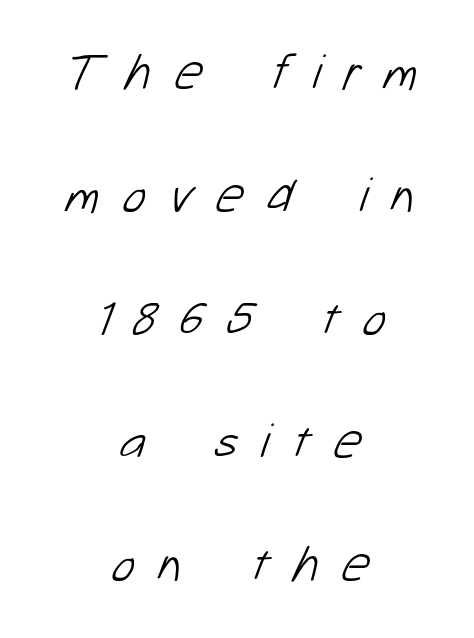
Q: Is the text bold? A: No.
Q: Is the typeface a serif or a sans-serif typeface? A: Sans-serif.
Q: Is the text underlined? A: No.
Q: How is the paragraph aligned? A: Centered.
Q: Is the spacing between letters normal or unusually wide? A: Unusually wide.
Q: Is the spacing between lines tight, normal or loose? A: Loose.
Q: Width (condensed, normal, or wide)? A: Normal.
Q: Stroke contrast? A: Low.
Q: x-height? A: Medium.
Q: Monospaced? A: No.
